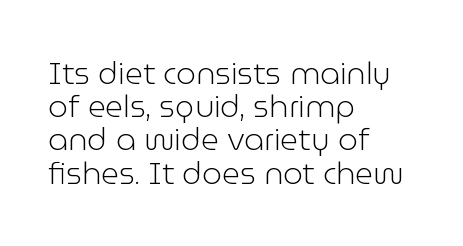
The letterforms sit shoulder to shoulder at normal distance. The type sits square on the baseline with zero lean. In CSS terms this would be text-align: left. Closely set lines give the paragraph a compact silhouette. Is this a fixed-width face? No — the glyphs have proportional, varying widths.
